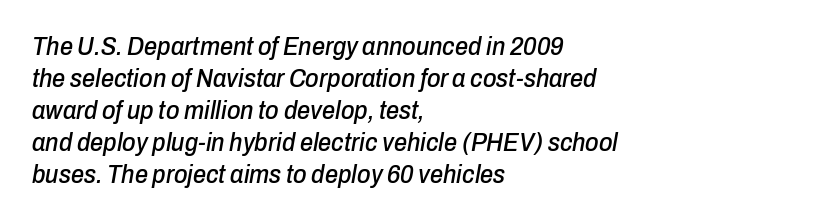
The line texture is even and compact thanks to regular tracking. Where is the straight margin? On the left. The specimen reads as italic at a glance. Beneath every word, the page is bare.
